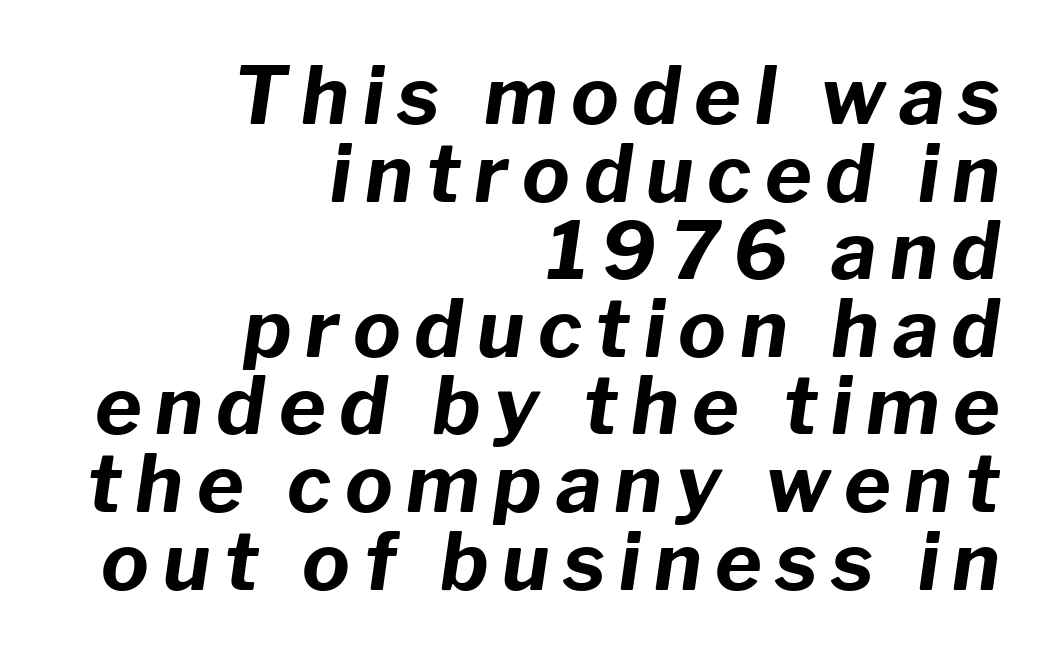
{"italic": "yes", "lean": "right", "slant_degrees": 8, "bold": "yes", "weight": "bold", "width": "normal", "stroke_contrast": "low", "x_height": "medium", "monospaced": "no", "underline": "no", "align": "right", "line_spacing": "tight", "line_spacing_ratio": 0.97, "glyph_px": 80}
